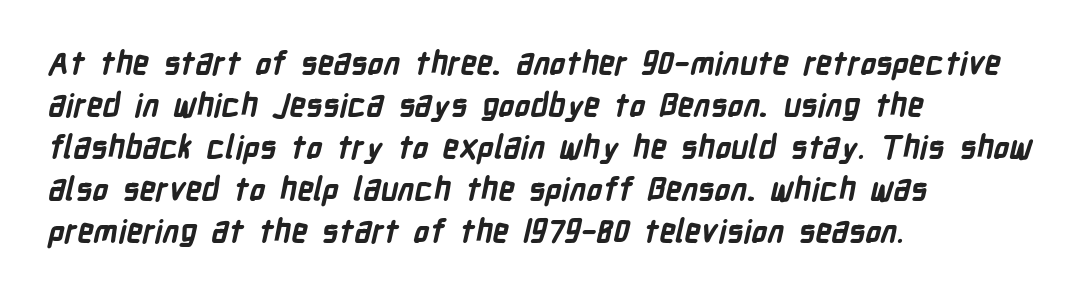
The image shows 32 px bold, condensed sans-serif type; set left-aligned, normal line spacing (1.31x), normal letter spacing, not underlined; low stroke contrast and a medium x-height.
